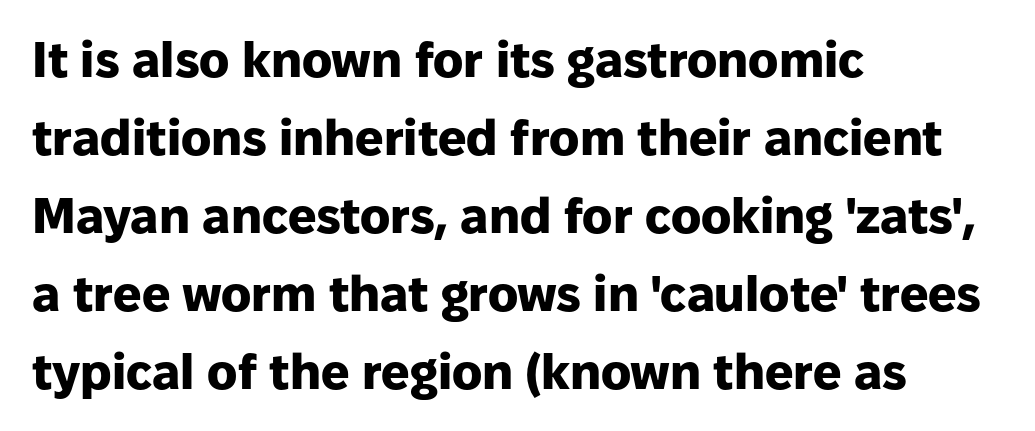
Q: Is the text bold? A: Yes.
Q: Is the text italic (slanted)? A: No, it is upright.
Q: Is the typeface a serif or a sans-serif typeface? A: Sans-serif.
Q: Is the text underlined? A: No.
Q: How is the paragraph aligned? A: Left-aligned.
Q: Is the spacing between letters normal or unusually wide? A: Normal.
Q: Is the spacing between lines tight, normal or loose? A: Normal.
Q: Width (condensed, normal, or wide)? A: Normal.
Q: Stroke contrast? A: Low.
Q: x-height? A: Medium.
Q: Monospaced? A: No.
